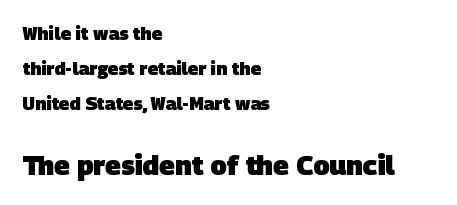
In this sample the second text group is rendered at the bigger scale. Rule under the text: the space is simply empty. Students, this is bold: see how much ink each stroke carries. Vertically, the passage feels expansive, rows floating well apart. Nobody touched the tracking dial on this one.
